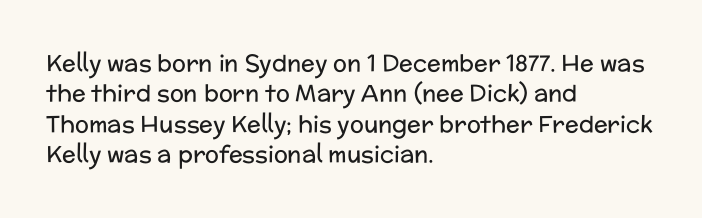
Q: Is the text bold? A: No.
Q: Is the text italic (slanted)? A: No, it is upright.
Q: Is the text underlined? A: No.
Q: How is the paragraph aligned? A: Left-aligned.
Q: Is the spacing between letters normal or unusually wide? A: Normal.
Q: Is the spacing between lines tight, normal or loose? A: Normal.
